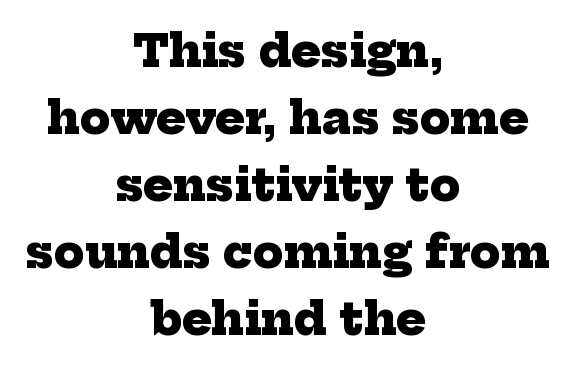
Q: Is the text bold? A: Yes.
Q: Is the typeface a serif or a sans-serif typeface? A: Serif.
Q: Is the text underlined? A: No.
Q: How is the paragraph aligned? A: Centered.
Q: Is the spacing between letters normal or unusually wide? A: Normal.
Q: Is the spacing between lines tight, normal or loose? A: Normal.
Q: Width (condensed, normal, or wide)? A: Normal.
Q: Stroke contrast? A: Low.
Q: x-height? A: Medium.
Q: Monospaced? A: No.
